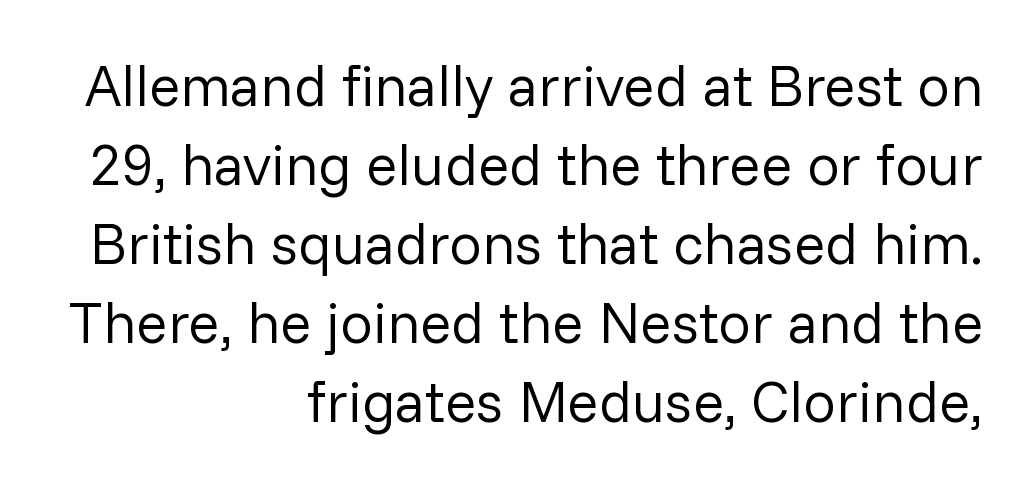
Q: Is the text bold? A: No.
Q: Is the text italic (slanted)? A: No, it is upright.
Q: Is the typeface a serif or a sans-serif typeface? A: Sans-serif.
Q: Is the text underlined? A: No.
Q: How is the paragraph aligned? A: Right-aligned.
Q: Is the spacing between letters normal or unusually wide? A: Normal.
Q: Is the spacing between lines tight, normal or loose? A: Normal.
Q: Width (condensed, normal, or wide)? A: Normal.
Q: Stroke contrast? A: Low.
Q: x-height? A: Medium.
Q: Monospaced? A: No.
